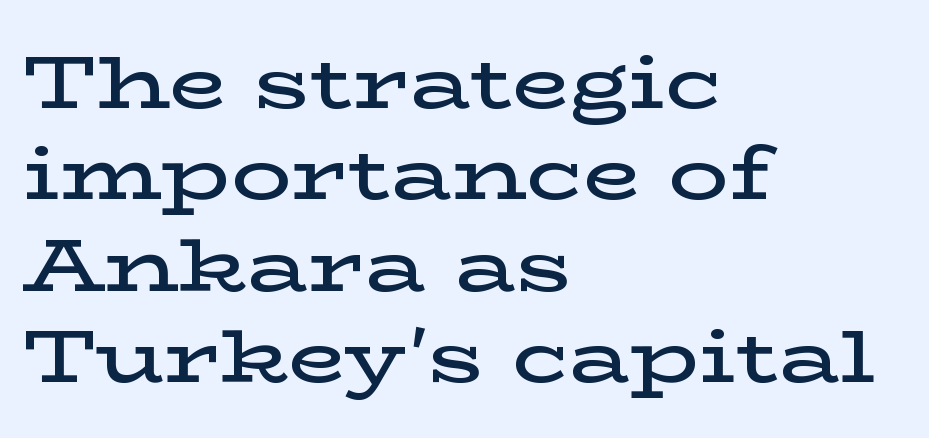
Q: Is the text bold? A: Semi-bold.
Q: Is the text italic (slanted)? A: No, it is upright.
Q: Is the typeface a serif or a sans-serif typeface? A: Serif.
Q: Is the text underlined? A: No.
Q: How is the paragraph aligned? A: Left-aligned.
Q: Is the spacing between letters normal or unusually wide? A: Normal.
Q: Width (condensed, normal, or wide)? A: Wide.
Q: Stroke contrast? A: Low.
Q: x-height? A: Medium.
Q: Monospaced? A: No.
